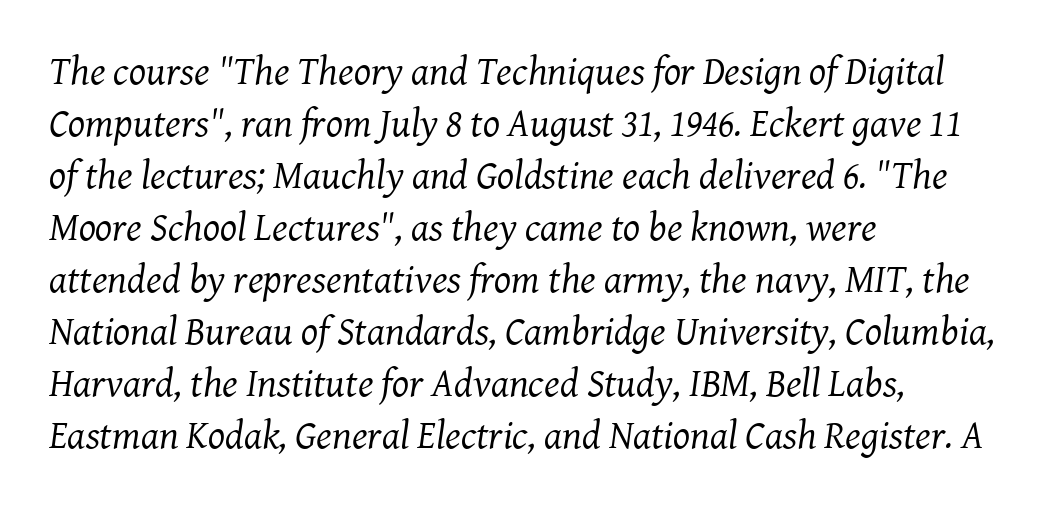
{"serif": "yes", "italic": "yes", "lean": "right", "slant_degrees": 8, "bold": "no", "weight": "regular", "width": "normal", "stroke_contrast": "medium", "x_height": "medium", "monospaced": "no", "underline": "no", "align": "left", "line_spacing": "normal", "line_spacing_ratio": 1.3, "letter_spacing": "normal", "letter_spacing_em": 0.0, "glyph_px": 40}
